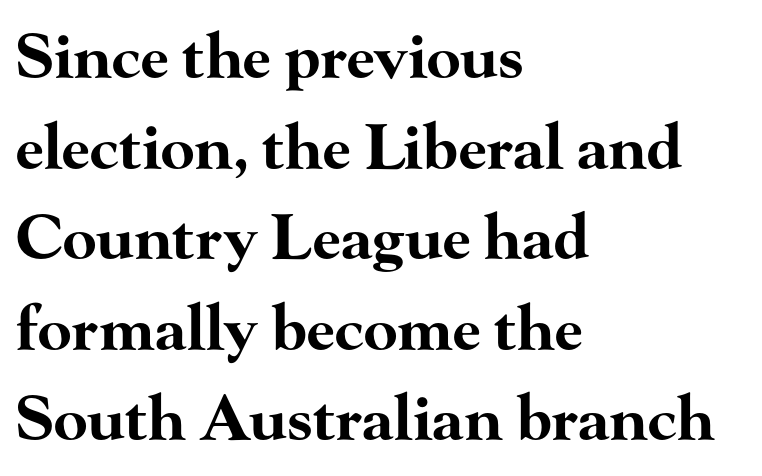
Q: Is the text bold? A: Yes.
Q: Is the text italic (slanted)? A: No, it is upright.
Q: Is the typeface a serif or a sans-serif typeface? A: Serif.
Q: Is the text underlined? A: No.
Q: How is the paragraph aligned? A: Left-aligned.
Q: Is the spacing between letters normal or unusually wide? A: Normal.
Q: Is the spacing between lines tight, normal or loose? A: Normal.
Q: Width (condensed, normal, or wide)? A: Wide.
Q: Stroke contrast? A: High.
Q: x-height? A: Small.
Q: Monospaced? A: No.
